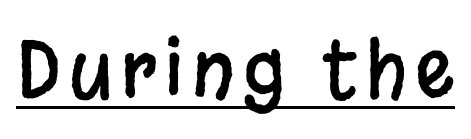
The image shows 77 px condensed sans-serif type, upright; set underlined; low stroke contrast and a large x-height.
